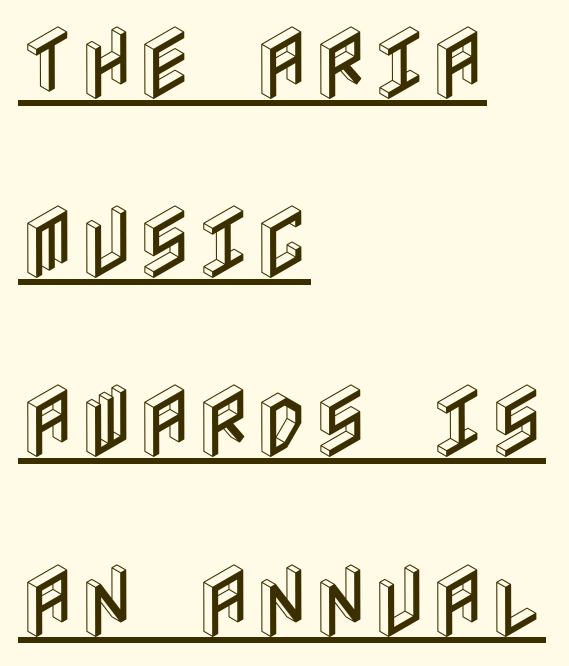
The image shows 80 px condensed type, upright; set left-aligned, loose line spacing (2.24x), normal letter spacing, underlined; a large x-height.
